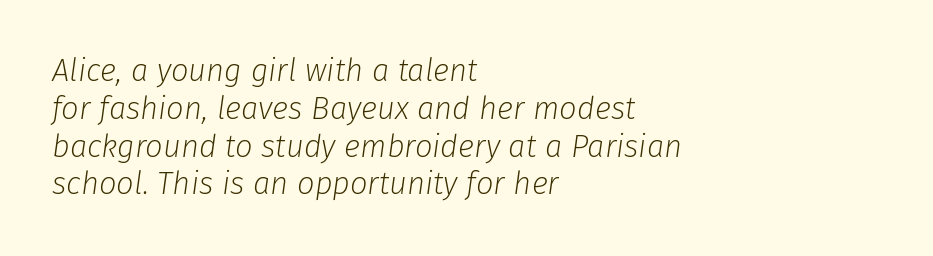
The image shows 31 px light type, italic (leaning right); set left-aligned, line spacing 1.22x, normal letter spacing, not underlined; low stroke contrast and a medium x-height.
